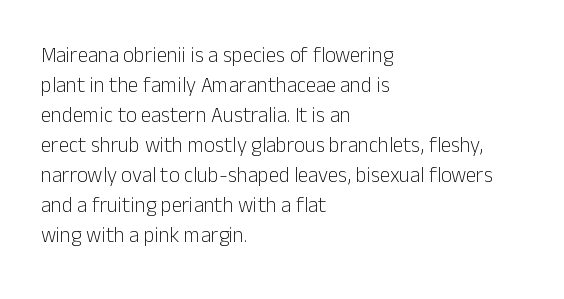
The image shows 21 px text type, upright; set left-aligned, normal line spacing (1.43x), normal letter spacing, not underlined.
